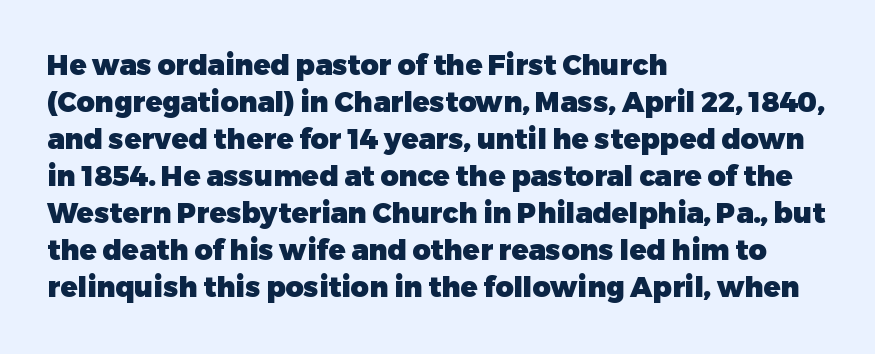
To sum up the face: it is a sans, with no serifs. Is this a fixed-width face? No — the glyphs have proportional, varying widths. Each line starts at the same left margin while the right side varies. Underline: absent.
